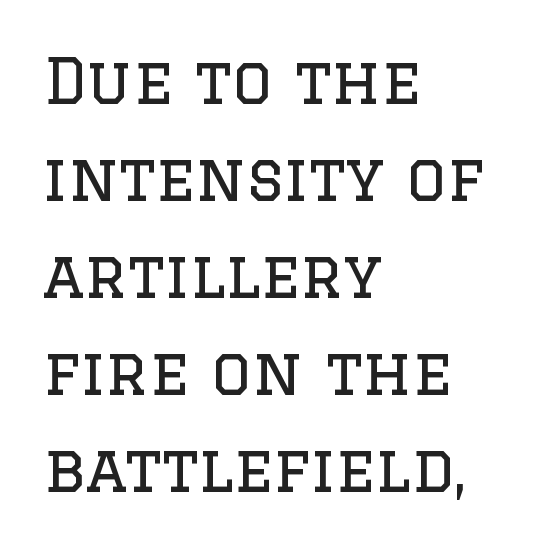
The image shows 63 px regular-weight serif type, upright; set left-aligned, normal line spacing (1.54x), normal letter spacing, not underlined; low stroke contrast and a large x-height.
